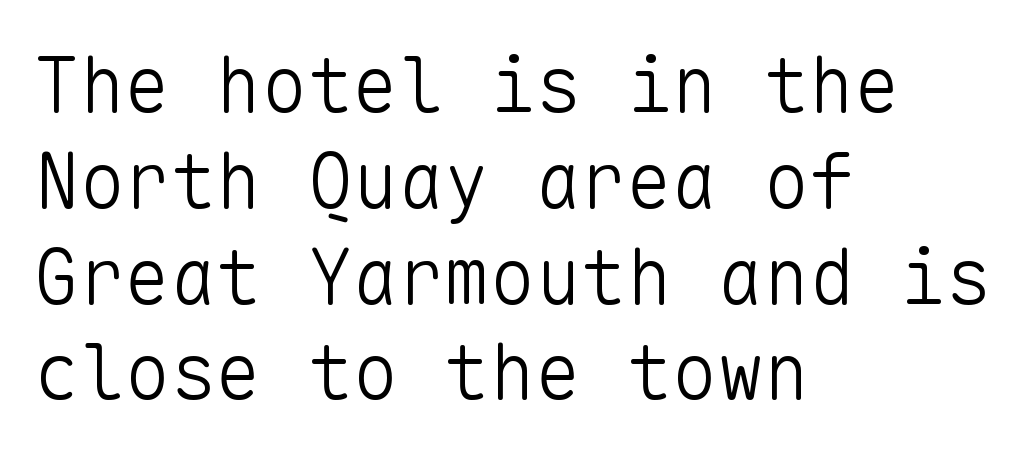
Decoration check: the copy has no underline. Unlike a traditional serif, this face leaves its strokes unadorned. The horizontal fit of the characters is conventional and even. Unlike italic type, these characters show no tilt at all.
